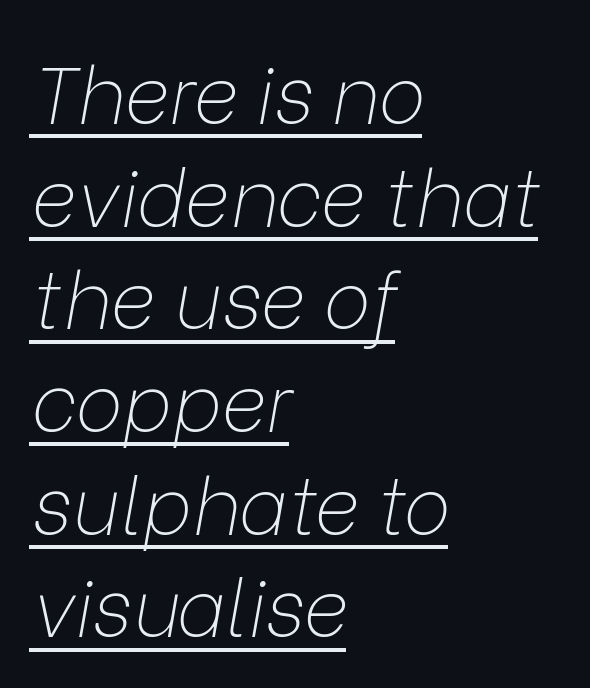
{"italic": "yes", "lean": "right", "slant_degrees": 9, "bold": "no", "weight": "thin", "width": "normal", "stroke_contrast": "low", "x_height": "medium", "monospaced": "no", "underline": "yes", "align": "left", "line_spacing": "normal", "line_spacing_ratio": 1.3, "letter_spacing": "normal", "letter_spacing_em": 0.0, "glyph_px": 79}
